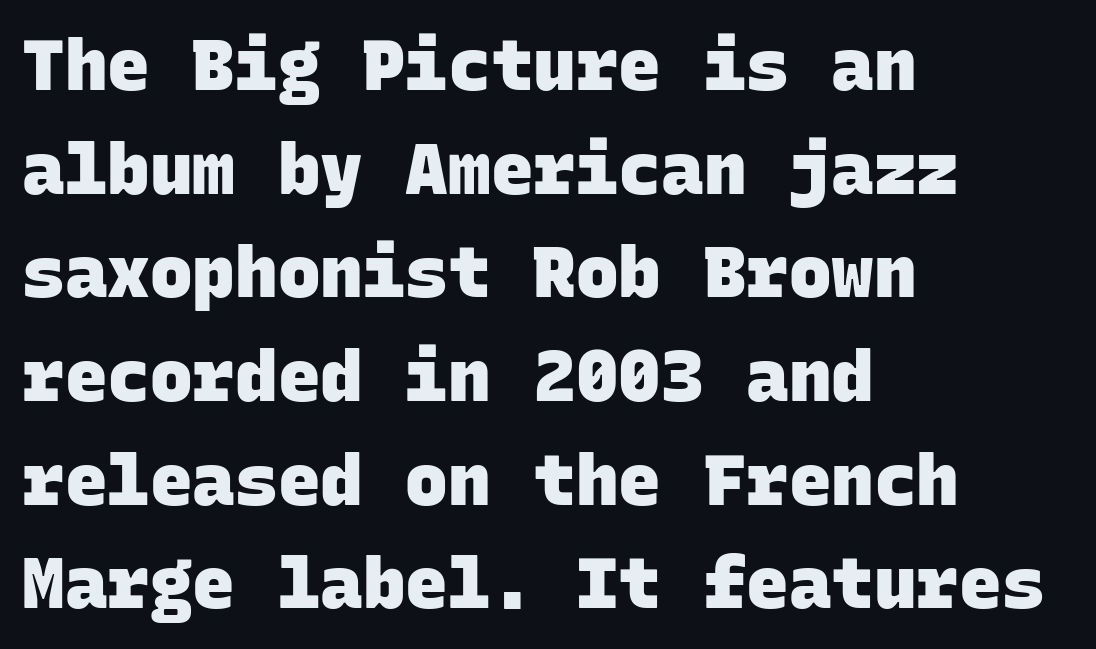
Set as a true bold cut, around the 700 mark. Do the characters align in a grid? Yes, the font is monospaced. What stands out about the letter spacing? Nothing — it is the standard amount. One-word summary of the alignment: left.
